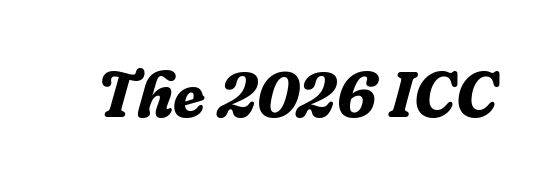
Check where the strokes stop: tiny serifs finish them off. The strip under each line holds only bare page. Observe the ordinary spacing: letters are neighbours, not strangers. The letters advance in unequal steps, a hallmark of proportional type. On the weight axis this lands at bold, roughly 700. Looking at the ascenders, they clearly lean.
